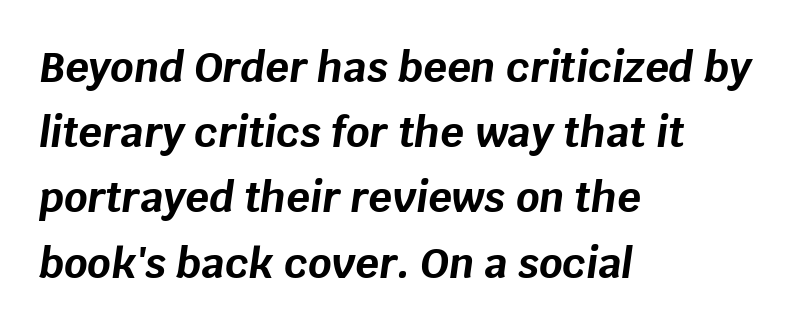
Q: Is the text bold? A: Yes.
Q: Is the text italic (slanted)? A: Yes, it leans right by about 8 degrees.
Q: Is the text underlined? A: No.
Q: How is the paragraph aligned? A: Left-aligned.
Q: Is the spacing between letters normal or unusually wide? A: Normal.
Q: Is the spacing between lines tight, normal or loose? A: Normal.
Q: Width (condensed, normal, or wide)? A: Normal.
Q: Stroke contrast? A: Low.
Q: x-height? A: Large.
Q: Monospaced? A: No.
